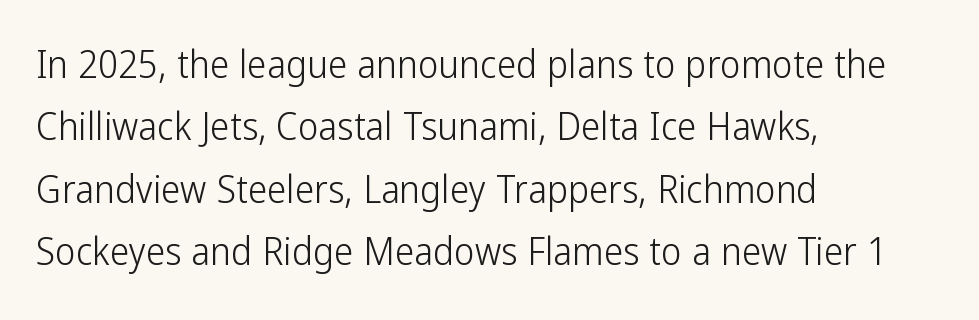
A normal amount of white space separates one row of letters from the next. Tall strokes in this sample are plumb rather than angled. Each letter keeps its own natural width here, so spacing adapts to shape. Each row of text sits above clean, open space.
